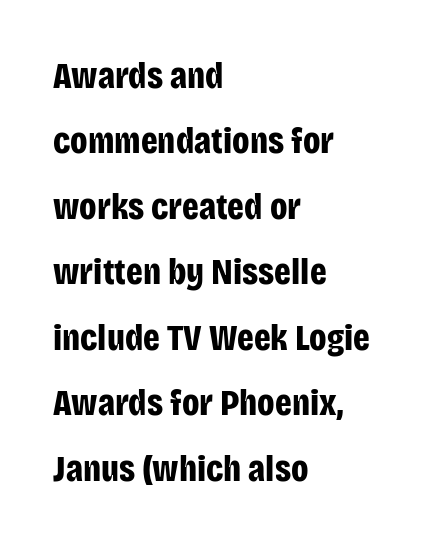
{"serif": "no", "italic": "no", "bold": "yes", "weight": "bold", "width": "condensed", "stroke_contrast": "low", "x_height": "large", "monospaced": "no", "underline": "no", "align": "left", "line_spacing_ratio": 1.77, "letter_spacing": "normal", "letter_spacing_em": 0.0, "glyph_px": 37}
